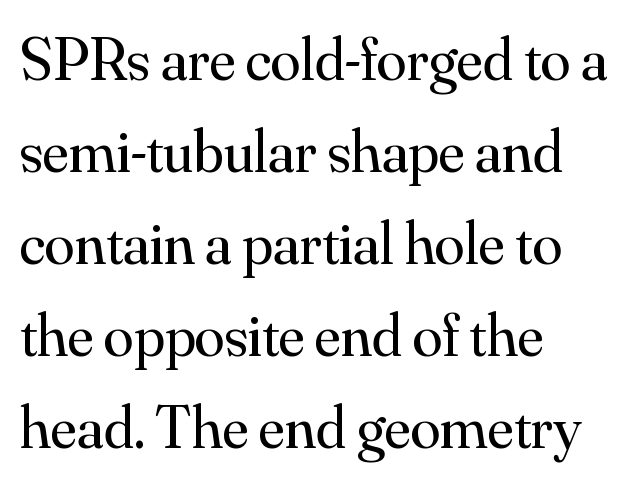
The image shows 61 px regular-weight serif type, upright; set left-aligned, normal line spacing (1.51x), normal letter spacing, not underlined; medium stroke contrast and a small x-height.
